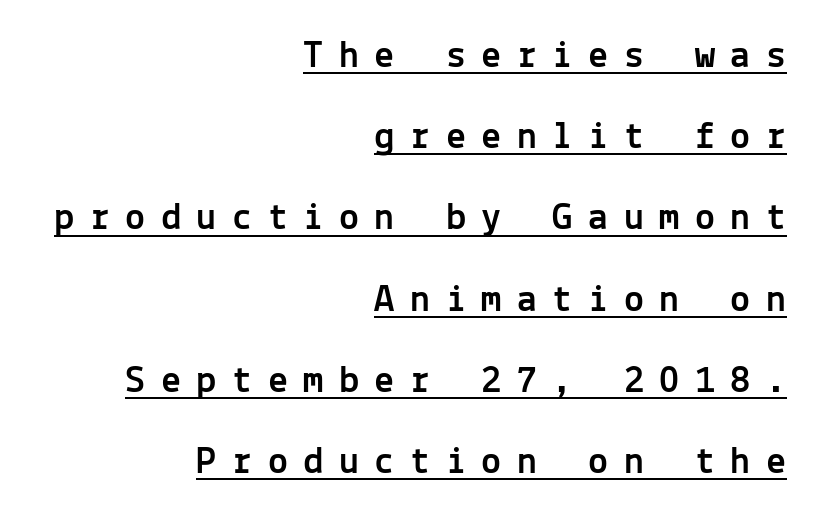
The image shows 40 px sans-serif type, upright, monospaced; set right-aligned, loose line spacing (2.03x), unusually wide letter spacing (+0.39 em), underlined; a medium x-height.
